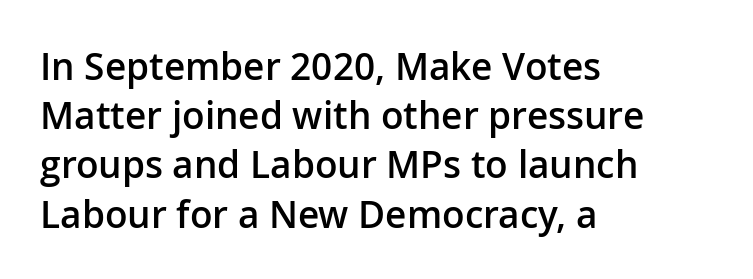
{"serif": "no", "italic": "no", "bold": "semi", "weight": "semibold", "width": "normal", "stroke_contrast": "low", "x_height": "medium", "monospaced": "no", "underline": "no", "align": "left", "line_spacing": "normal", "line_spacing_ratio": 1.33, "letter_spacing": "normal", "letter_spacing_em": 0.0, "glyph_px": 37}
